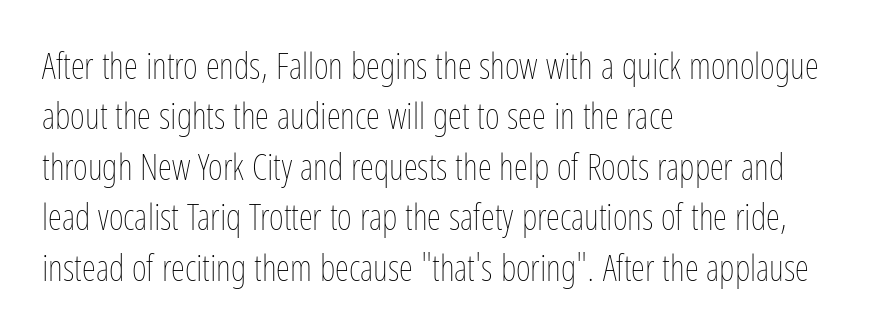
The image shows 36 px thin, condensed type, upright; set left-aligned, normal line spacing (1.4x), normal letter spacing, not underlined; low stroke contrast and a medium x-height.
